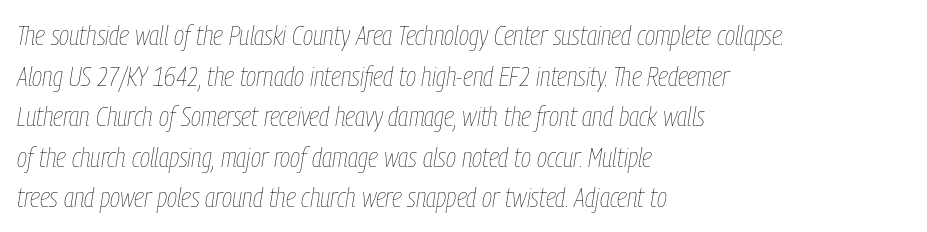
The specimen omits any rule beneath the text block's lines. The passage shown has conventional tracking throughout. Stems here are at most as thick as an everyday book face. A typesetter would call this leading conventional body-copy spacing. Where is the straight margin? On the left. This sample has the flowing, uneven cadence of proportional lettering.
